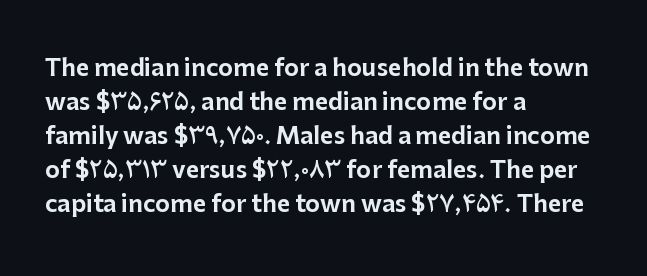
Clear beneath every line of the passage. Notice how descenders clear the ascenders below comfortably — that's standard leading. In terms of letterspacing, this is plain default setting. The lettering stays uniformly vertical, giving the passage a roman look. The lines in this sample share a left origin and differ only in where they stop.
